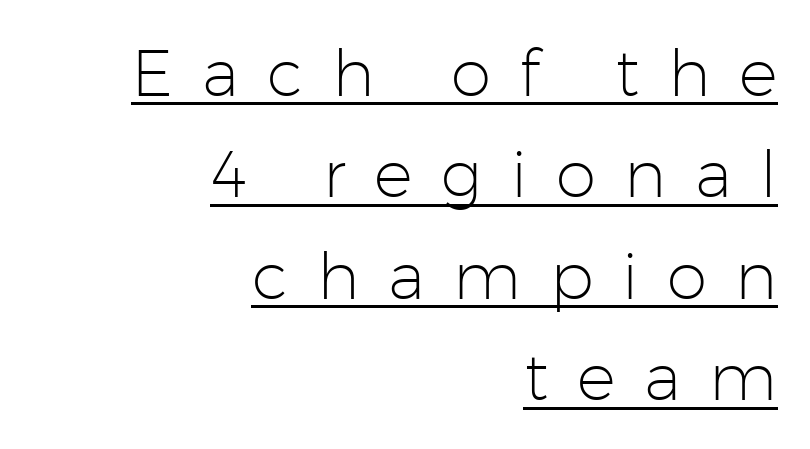
The designer went with a sans here, leaving each stem footless. Honestly, the row spacing looks completely unremarkable. Like a heading marked for emphasis, these lines bear an underscore. Here the glyphs are tracked loosely, breaking word shapes into spaced letters. The rag falls on the left side of this text block.
